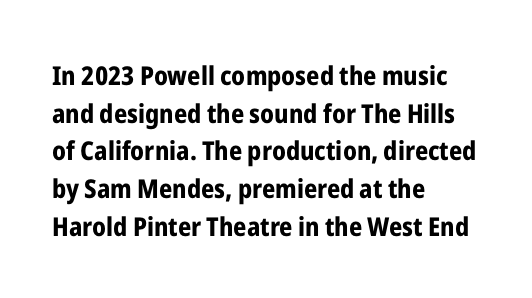
The image shows 26 px bold type, upright; set left-aligned, normal line spacing (1.45x), normal letter spacing, not underlined.
